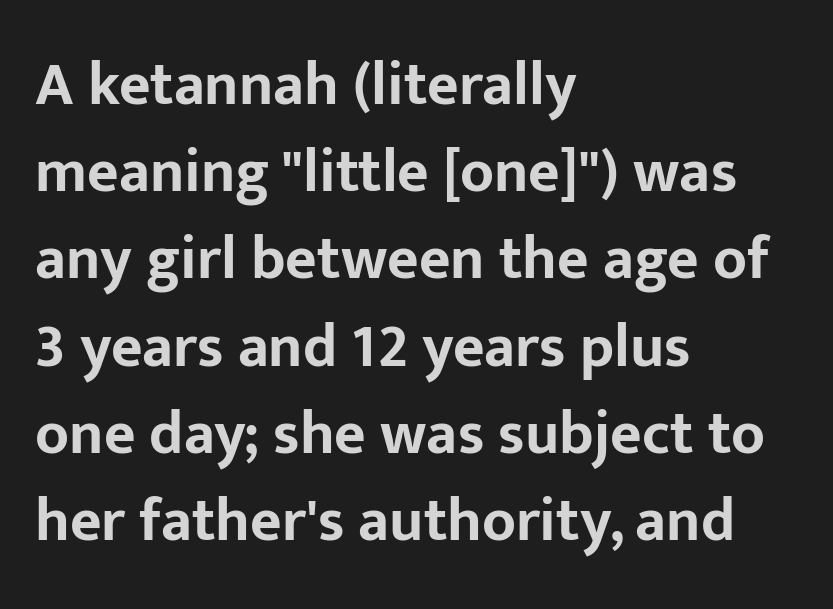
{"serif": "no", "italic": "no", "bold": "yes", "weight": "bold", "width": "normal", "stroke_contrast": "low", "x_height": "medium", "monospaced": "no", "underline": "no", "align": "left", "line_spacing": "normal", "line_spacing_ratio": 1.43, "letter_spacing": "normal", "letter_spacing_em": 0.0, "glyph_px": 61}
